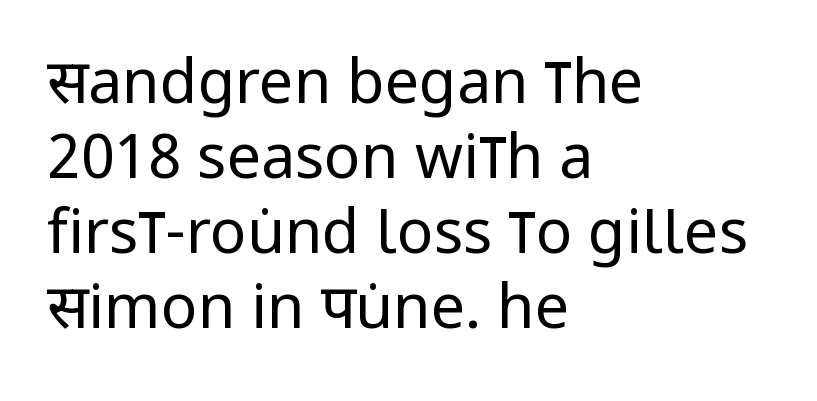
Q: Is the text bold? A: No.
Q: Is the text italic (slanted)? A: No, it is upright.
Q: Is the typeface a serif or a sans-serif typeface? A: Sans-serif.
Q: Is the text underlined? A: No.
Q: How is the paragraph aligned? A: Left-aligned.
Q: Is the spacing between letters normal or unusually wide? A: Normal.
Q: Width (condensed, normal, or wide)? A: Condensed.
Q: Stroke contrast? A: Low.
Q: x-height? A: Large.
Q: Monospaced? A: No.
